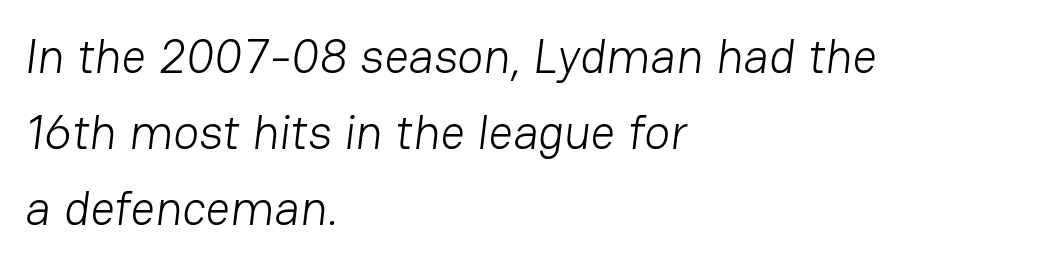
The image shows 48 px light sans-serif type; set left-aligned, normal line spacing (1.58x), normal letter spacing, not underlined; low stroke contrast and a medium x-height.
